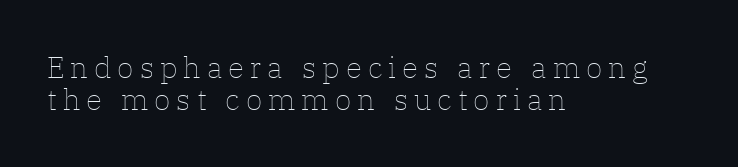
{"italic": "no", "bold": "no", "weight": "thin", "width": "normal", "stroke_contrast": "low", "x_height": "medium", "monospaced": "no", "underline": "no", "align": "left", "line_spacing": "tight", "line_spacing_ratio": 1.07, "letter_spacing": "wide", "letter_spacing_em": 0.2, "glyph_px": 30}
